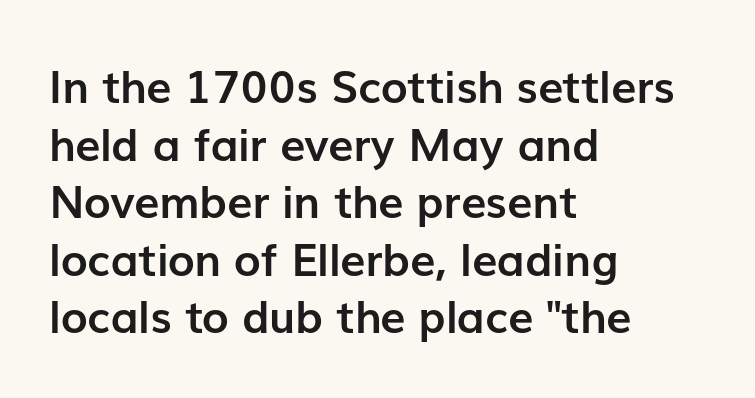
Q: Is the text bold? A: Yes.
Q: Is the text italic (slanted)? A: No, it is upright.
Q: Is the typeface a serif or a sans-serif typeface? A: Sans-serif.
Q: Is the text underlined? A: No.
Q: How is the paragraph aligned? A: Left-aligned.
Q: Is the spacing between letters normal or unusually wide? A: Normal.
Q: Is the spacing between lines tight, normal or loose? A: Normal.
Q: Width (condensed, normal, or wide)? A: Normal.
Q: Stroke contrast? A: Low.
Q: x-height? A: Medium.
Q: Monospaced? A: No.
